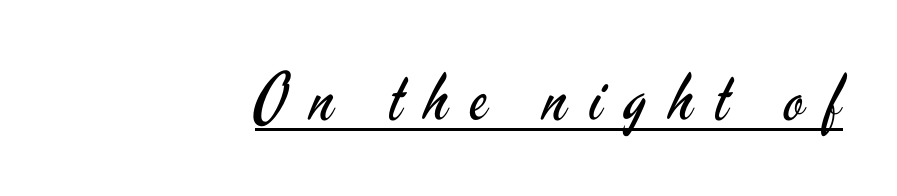
Looks like regular typesetting: each glyph gets only the width it needs. Loose tracking; the words dissolve into strings of separated letters. One-word summary of the alignment: right. Type style note: lacks serifs. The typeface has the unassuming heft of standard copy or less. This sample carries an underscore along the baseline area.
